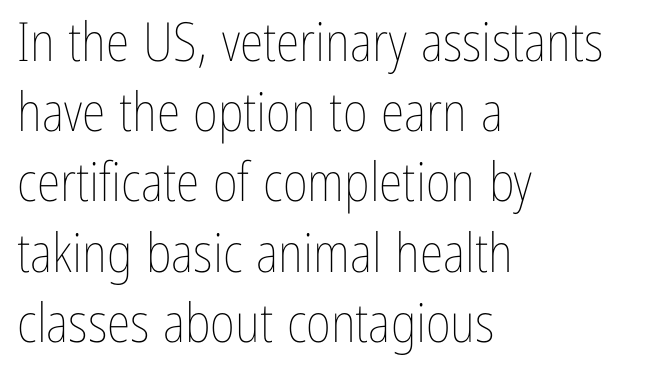
{"italic": "no", "bold": "no", "weight": "thin", "width": "condensed", "stroke_contrast": "low", "x_height": "medium", "monospaced": "no", "underline": "no", "align": "left", "line_spacing": "normal", "line_spacing_ratio": 1.3, "letter_spacing": "normal", "letter_spacing_em": 0.0, "glyph_px": 54}
